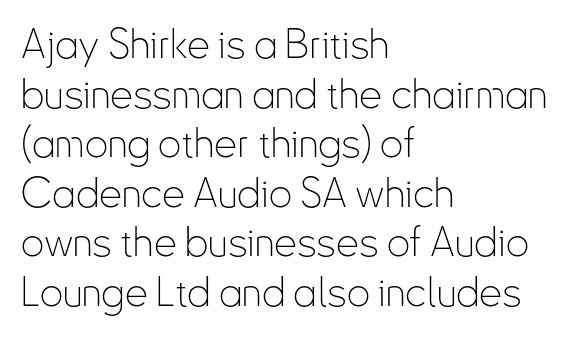
The image shows 41 px thin, condensed sans-serif type, upright; set left-aligned, line spacing 1.21x, normal letter spacing, not underlined; low stroke contrast and a small x-height.
